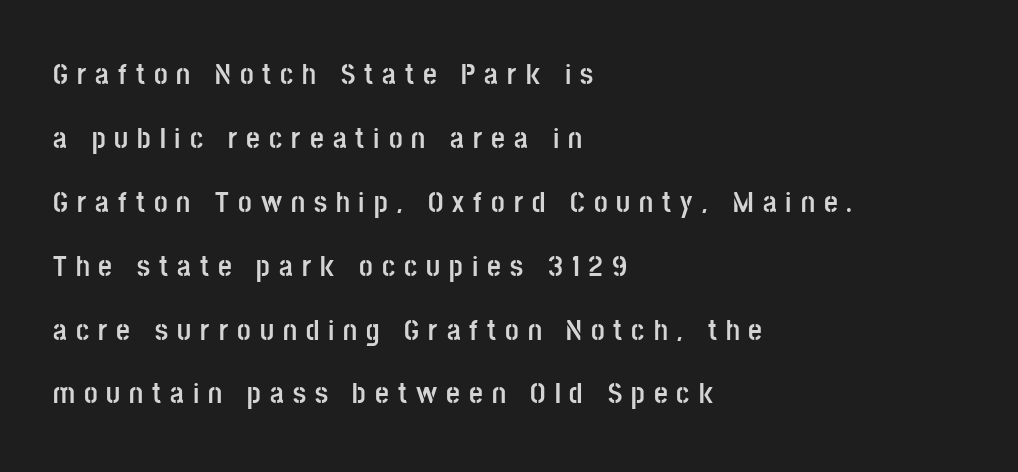
Q: Is the text bold? A: Yes.
Q: Is the text italic (slanted)? A: No, it is upright.
Q: Is the typeface a serif or a sans-serif typeface? A: Sans-serif.
Q: Is the text underlined? A: No.
Q: How is the paragraph aligned? A: Left-aligned.
Q: Is the spacing between letters normal or unusually wide? A: Unusually wide.
Q: Is the spacing between lines tight, normal or loose? A: Loose.
Q: Width (condensed, normal, or wide)? A: Condensed.
Q: Stroke contrast? A: Low.
Q: x-height? A: Large.
Q: Monospaced? A: No.
